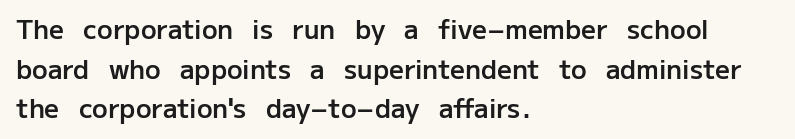
{"italic": "no", "bold": "semi", "underline": "no", "align": "left", "line_spacing": "normal", "line_spacing_ratio": 1.52, "letter_spacing": "normal", "letter_spacing_em": 0.0, "glyph_px": 26}
